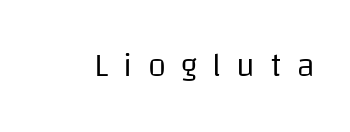
The image shows 33 px regular-weight sans-serif type, upright; set unusually wide letter spacing (+0.46 em), not underlined; low stroke contrast and a large x-height.
